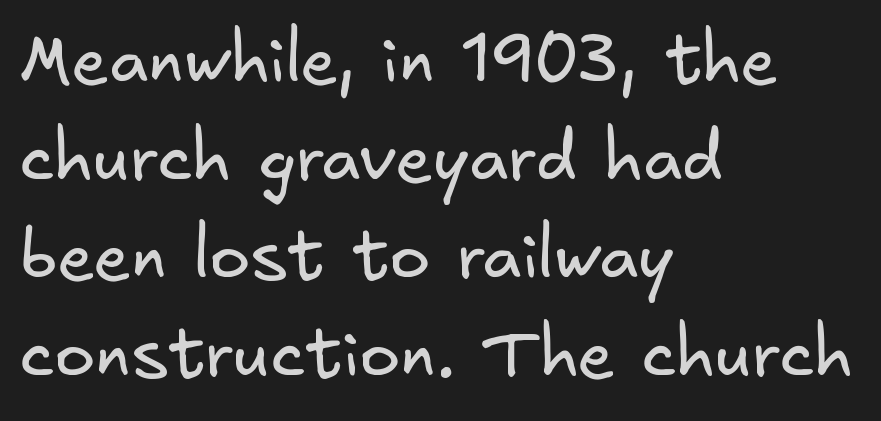
If you measured baseline to baseline, you'd find a middling distance. Weight: in the light-to-regular range. Tracking value appears to be zero — textbook default spacing. Observe the absence of serifs on each vertical stroke in this sample. The rendering anchors every line to the left-hand side. Only glyphs here, with clear space below each row.
